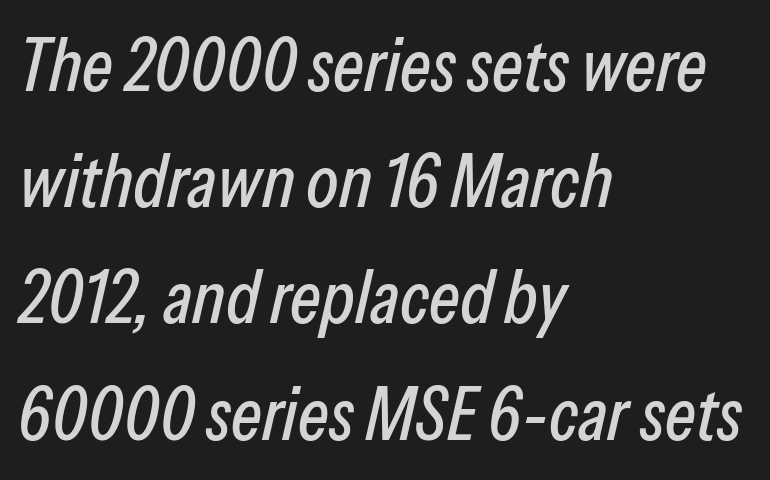
{"italic": "yes", "lean": "right", "slant_degrees": 13, "width": "condensed", "stroke_contrast": "low", "x_height": "medium", "monospaced": "no", "underline": "no", "align": "left", "line_spacing": "normal", "line_spacing_ratio": 1.57, "letter_spacing": "normal", "letter_spacing_em": 0.0, "glyph_px": 74}
